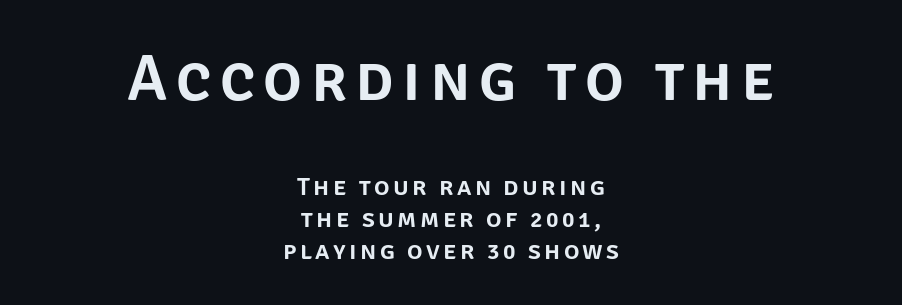
{"serif": "no", "italic": "no", "width": "normal", "stroke_contrast": "low", "x_height": "large", "monospaced": "no", "underline": "no", "align": "center", "line_spacing_ratio": 1.23, "larger_block": "first", "size_ratio": 2.5, "glyph_px": 65}
